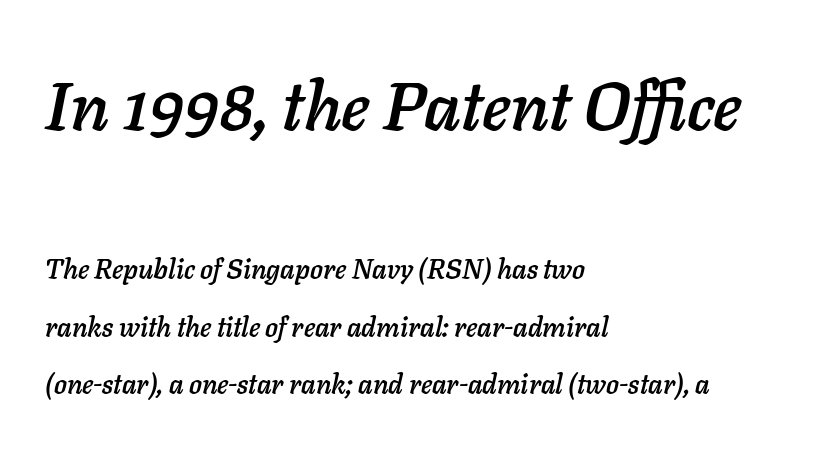
Designer's note — italics engaged. Plain, unruled lines of type. Between these two stacked blocks, the higher one wins on size. Does the leading feel generous? Absolutely, it's lavish. These lines are rendered in a variable-pitch font.
